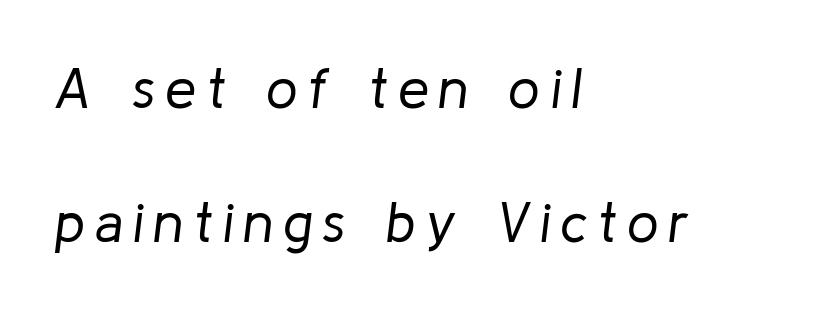
The image shows 56 px regular-weight type, italic (leaning right); set left-aligned, loose line spacing (2.39x), not underlined; low stroke contrast and a medium x-height.
